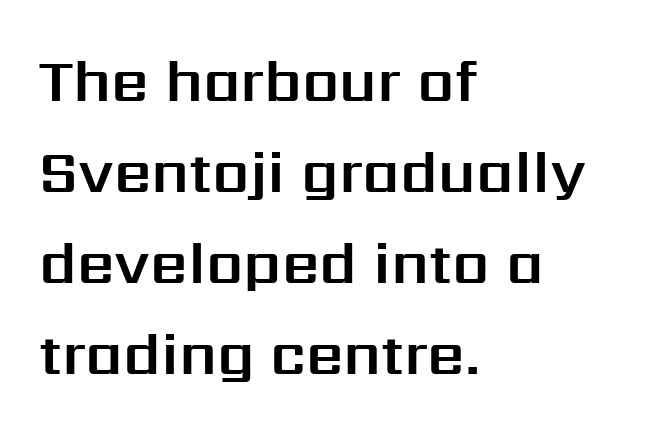
The image shows 59 px sans-serif type, upright; set left-aligned, normal line spacing (1.54x), normal letter spacing, not underlined; medium stroke contrast and a medium x-height.
